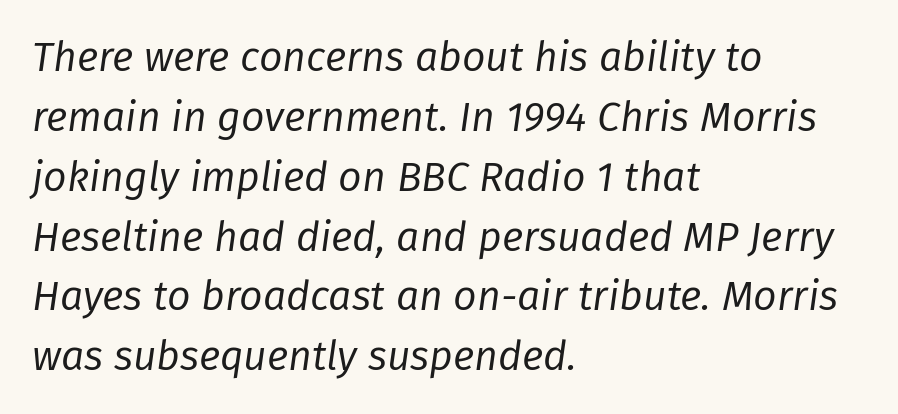
{"italic": "yes", "lean": "right", "slant_degrees": 8, "bold": "no", "weight": "regular", "width": "normal", "stroke_contrast": "low", "x_height": "medium", "monospaced": "no", "underline": "no", "align": "left", "line_spacing": "normal", "line_spacing_ratio": 1.46, "letter_spacing": "normal", "letter_spacing_em": 0.0, "glyph_px": 41}
